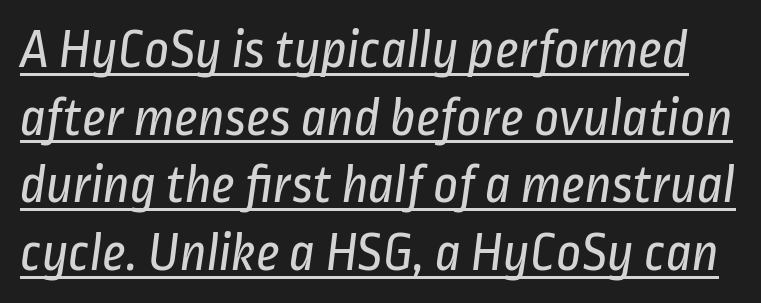
This sample has the flowing, uneven cadence of proportional lettering. The type family on display is of the sans-serif kind. No extra ink here — the face is not bold. The face used here is rendered with its standard letterfit. The specimen includes a rule beneath the text block's lines.
